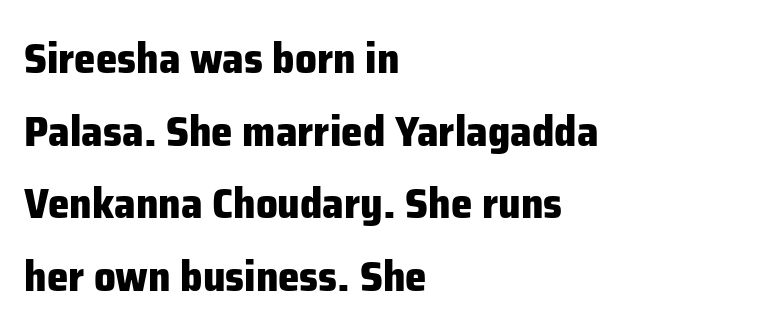
Q: Is the text bold? A: Yes.
Q: Is the text italic (slanted)? A: No, it is upright.
Q: Is the typeface a serif or a sans-serif typeface? A: Sans-serif.
Q: Is the text underlined? A: No.
Q: How is the paragraph aligned? A: Left-aligned.
Q: Is the spacing between letters normal or unusually wide? A: Normal.
Q: Is the spacing between lines tight, normal or loose? A: Normal.
Q: Width (condensed, normal, or wide)? A: Normal.
Q: Stroke contrast? A: Low.
Q: x-height? A: Medium.
Q: Monospaced? A: No.
